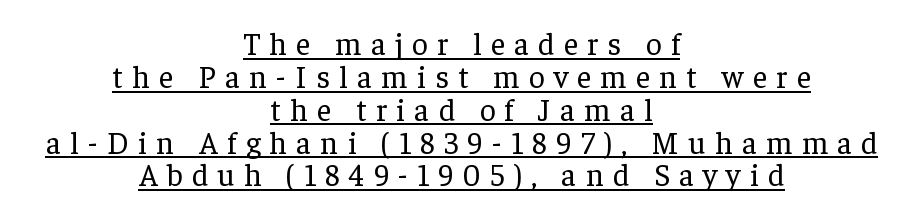
Spacing between characters has been opened up far beyond the box default. A typesetter would call this proportional, since set widths differ per character. Check the space under the baseline: a stroke is drawn there. Notice how the passage keeps no hard edge, just a central spine.
